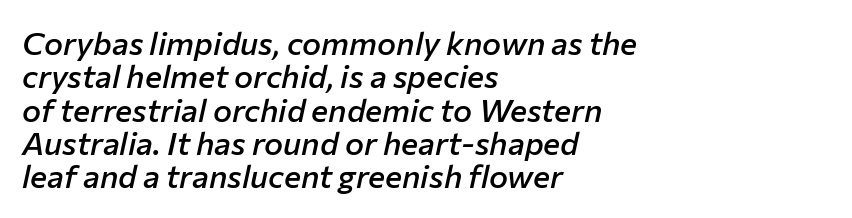
Between one letter and the next there's only the usual sliver of space. The face used here is proportionally spaced, like ordinary book or web type. What's the leading like? Squeezed, with rows nearly overlapping. Strokes here are thickened, but only to semibold level. The font's italic variant was chosen for this text.
